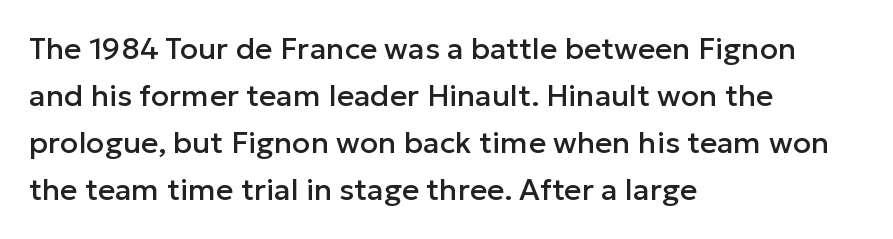
The image shows 30 px sans-serif type, upright; set left-aligned, normal line spacing (1.57x), normal letter spacing, not underlined; low stroke contrast and a medium x-height.
